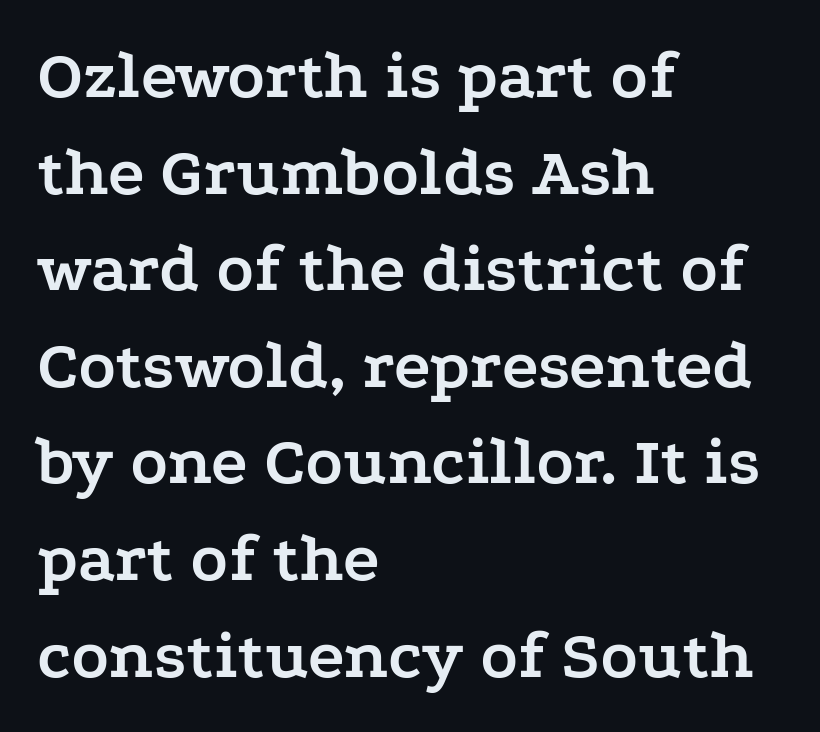
Q: Is the text bold? A: Yes.
Q: Is the text italic (slanted)? A: No, it is upright.
Q: Is the typeface a serif or a sans-serif typeface? A: Serif.
Q: Is the text underlined? A: No.
Q: How is the paragraph aligned? A: Left-aligned.
Q: Is the spacing between letters normal or unusually wide? A: Normal.
Q: Is the spacing between lines tight, normal or loose? A: Normal.
Q: Width (condensed, normal, or wide)? A: Wide.
Q: Stroke contrast? A: Low.
Q: x-height? A: Medium.
Q: Monospaced? A: No.
